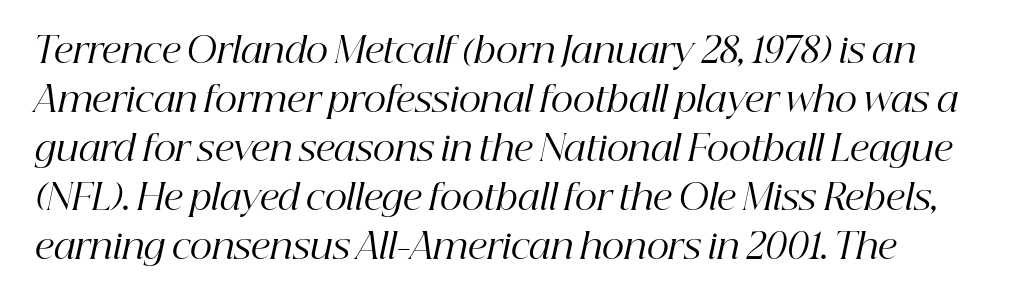
Q: Is the text bold? A: No.
Q: Is the text italic (slanted)? A: Yes, it leans right by about 12 degrees.
Q: Is the typeface a serif or a sans-serif typeface? A: Serif.
Q: Is the text underlined? A: No.
Q: How is the paragraph aligned? A: Left-aligned.
Q: Is the spacing between letters normal or unusually wide? A: Normal.
Q: Is the spacing between lines tight, normal or loose? A: Normal.
Q: Width (condensed, normal, or wide)? A: Normal.
Q: Stroke contrast? A: High.
Q: x-height? A: Medium.
Q: Monospaced? A: No.
